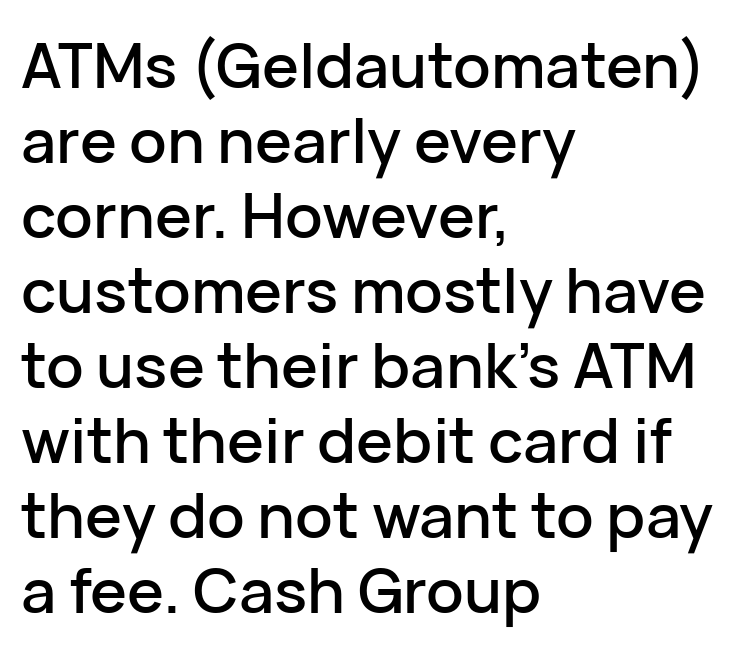
{"serif": "no", "italic": "no", "width": "normal", "stroke_contrast": "low", "x_height": "medium", "monospaced": "no", "underline": "no", "align": "left", "line_spacing_ratio": 1.21, "letter_spacing": "normal", "letter_spacing_em": 0.0, "glyph_px": 62}
